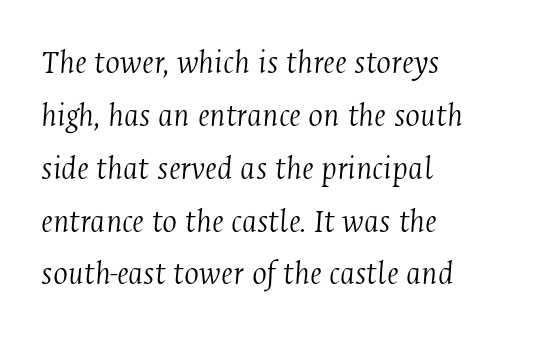
Classification — serif. Beneath every word, the page is bare. Does the copy run flush right? No — it runs flush left. This sample uses an oblique cut, with every glyph tilted off the vertical. Each stroke keeps to a modest, everyday thickness or less. You could call the tracking neutral — neither tight nor loose.
